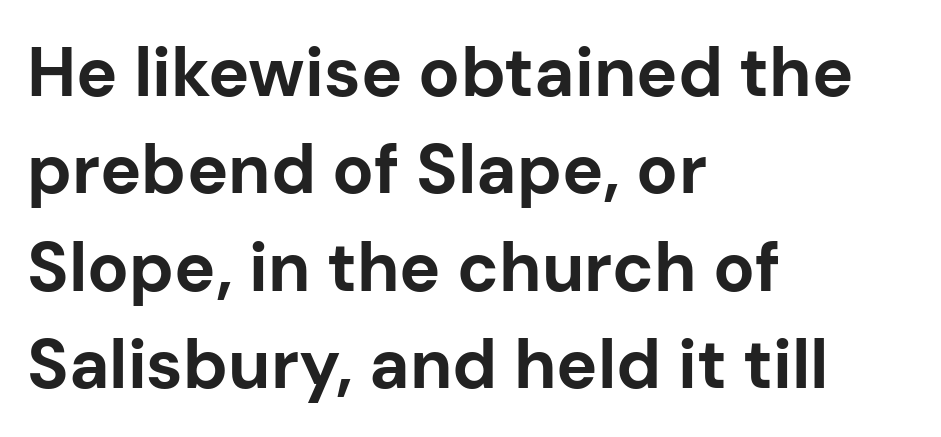
Q: Is the text bold? A: Yes.
Q: Is the text italic (slanted)? A: No, it is upright.
Q: Is the typeface a serif or a sans-serif typeface? A: Sans-serif.
Q: Is the text underlined? A: No.
Q: How is the paragraph aligned? A: Left-aligned.
Q: Is the spacing between letters normal or unusually wide? A: Normal.
Q: Is the spacing between lines tight, normal or loose? A: Normal.
Q: Width (condensed, normal, or wide)? A: Normal.
Q: Stroke contrast? A: Low.
Q: x-height? A: Medium.
Q: Monospaced? A: No.
